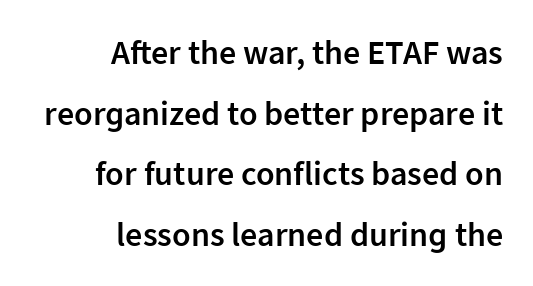
The image shows 34 px semibold sans-serif type, upright; set right-aligned, line spacing 1.78x, normal letter spacing, not underlined; low stroke contrast and a medium x-height.
